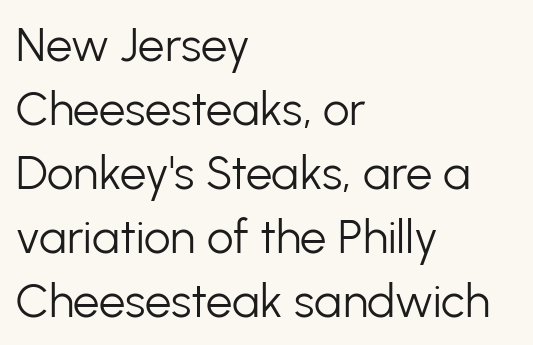
The image shows 47 px light sans-serif type, upright; set left-aligned, normal line spacing (1.36x), normal letter spacing, not underlined; low stroke contrast and a medium x-height.
